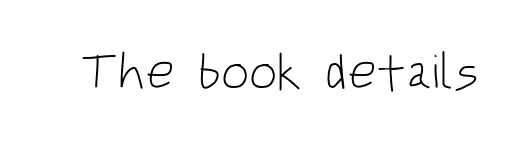
Q: Is the text bold? A: No.
Q: Is the text italic (slanted)? A: No, it is upright.
Q: Is the typeface a serif or a sans-serif typeface? A: Sans-serif.
Q: Is the text underlined? A: No.
Q: Is the spacing between letters normal or unusually wide? A: Normal.
Q: Width (condensed, normal, or wide)? A: Condensed.
Q: Stroke contrast? A: Low.
Q: x-height? A: Large.
Q: Monospaced? A: No.
